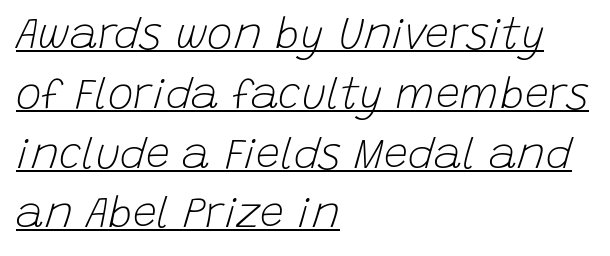
Q: Is the text bold? A: No.
Q: Is the text italic (slanted)? A: Yes, it leans right by about 15 degrees.
Q: Is the text underlined? A: Yes.
Q: How is the paragraph aligned? A: Left-aligned.
Q: Is the spacing between letters normal or unusually wide? A: Normal.
Q: Is the spacing between lines tight, normal or loose? A: Normal.
Q: Width (condensed, normal, or wide)? A: Normal.
Q: Stroke contrast? A: Low.
Q: x-height? A: Large.
Q: Monospaced? A: No.
